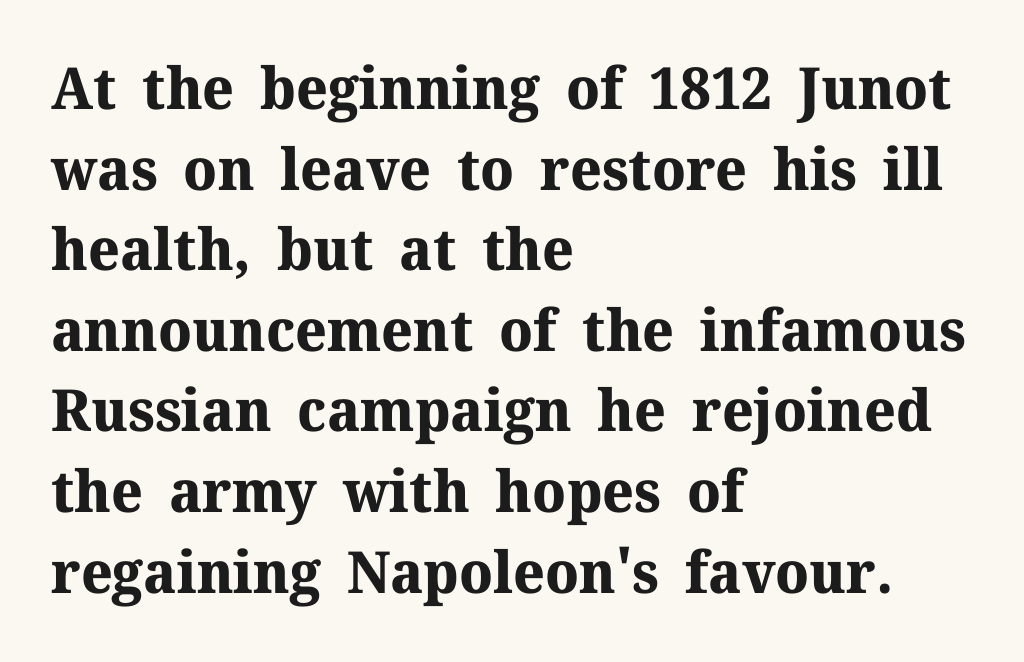
The image shows 58 px bold serif type, upright; set left-aligned, normal line spacing (1.39x), normal letter spacing, not underlined; medium stroke contrast and a medium x-height.
